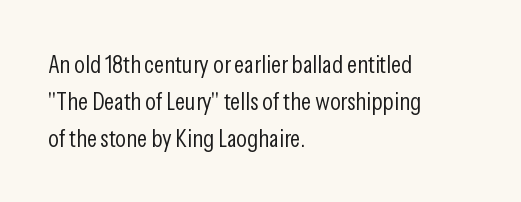
The image shows 25 px text type, upright; set left-aligned, normal line spacing (1.48x), normal letter spacing, not underlined.
